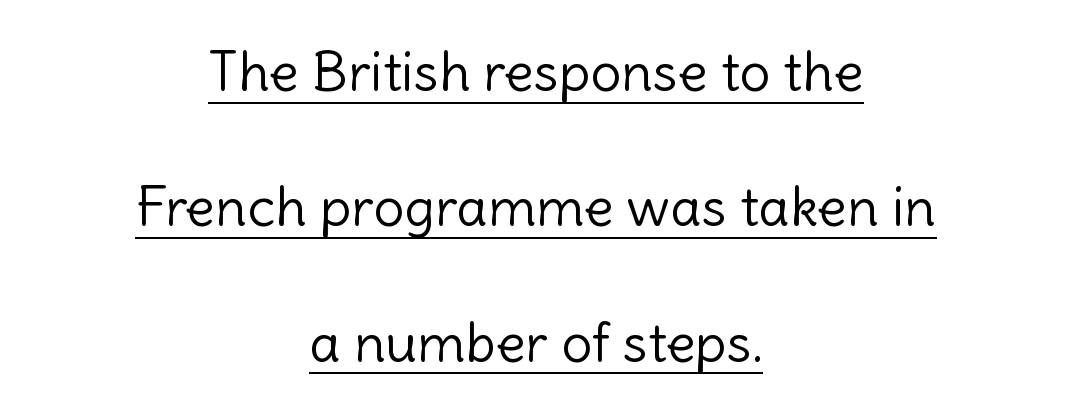
{"serif": "no", "italic": "no", "bold": "no", "weight": "light", "width": "normal", "x_height": "medium", "monospaced": "no", "underline": "yes", "align": "center", "line_spacing": "loose", "line_spacing_ratio": 2.46, "letter_spacing": "normal", "letter_spacing_em": 0.0, "glyph_px": 55}
